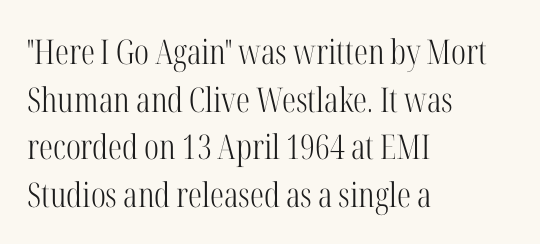
The image shows 34 px light, condensed serif type, upright; set left-aligned, normal line spacing (1.4x), normal letter spacing, not underlined; high stroke contrast and a medium x-height.
